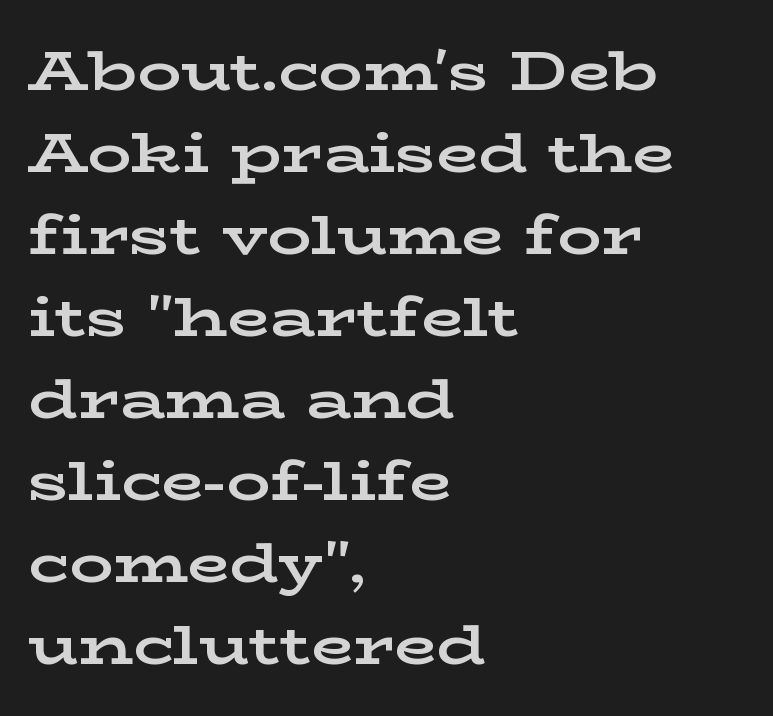
The image shows 55 px bold, wide serif type, upright; set left-aligned, normal line spacing (1.49x), normal letter spacing, not underlined; low stroke contrast and a medium x-height.
